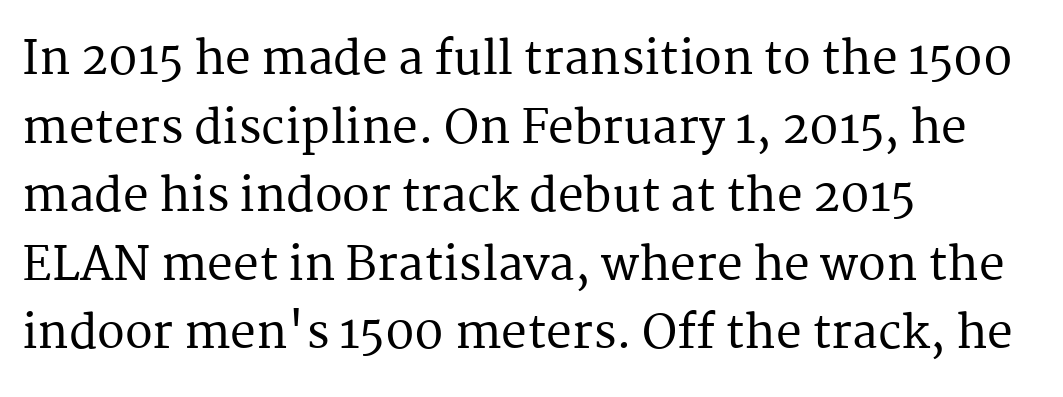
This rendering employs a face with finishing strokes, i.e., a serif. Spacing verdict: proportional, widths tailored to each character. This rendering uses left alignment, leaving the right contour irregular. These lines keep a tight, regular rhythm from letter to letter. Nobody drew a line under any word here. Tall strokes in this sample are plumb rather than angled.
